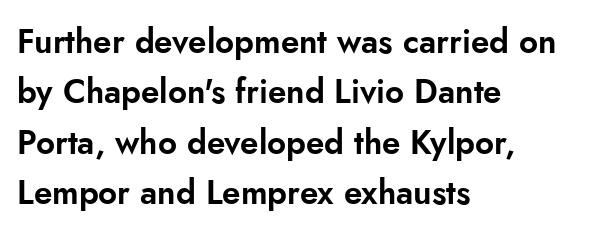
The image shows 33 px sans-serif type, upright; set left-aligned, normal line spacing (1.53x), normal letter spacing, not underlined; low stroke contrast and a small x-height.
